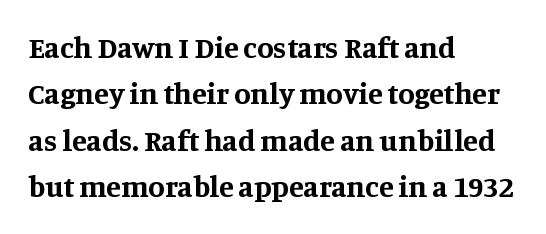
{"serif": "yes", "italic": "no", "bold": "yes", "weight": "bold", "width": "normal", "stroke_contrast": "medium", "x_height": "large", "monospaced": "no", "underline": "no", "align": "left", "line_spacing": "normal", "line_spacing_ratio": 1.55, "letter_spacing": "normal", "letter_spacing_em": 0.0, "glyph_px": 30}
